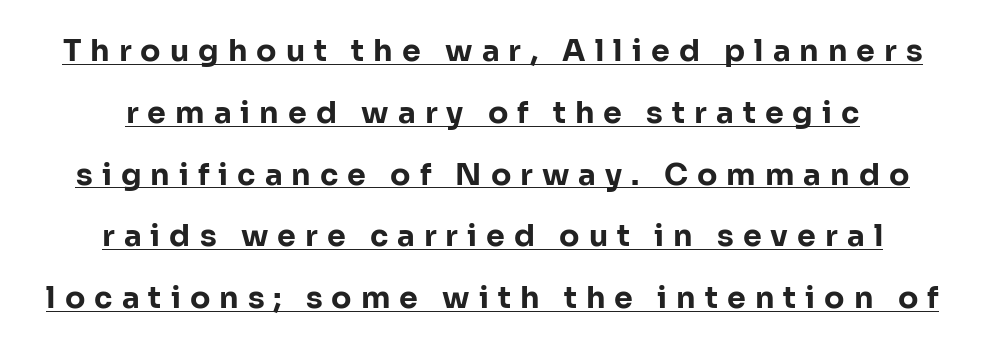
A dark, heavy texture on the line: the type is bold. In terms of letterspacing, this is a distinctly airy, spread setting. If you folded the block vertically in half, each line would mirror itself in length. Leading is clearly above the norm, producing a sparse column.
